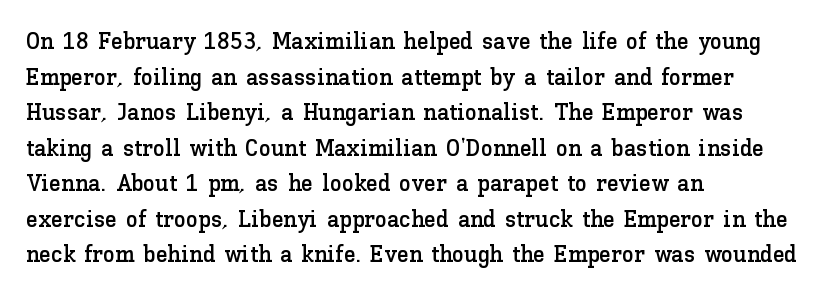
Q: Is the text italic (slanted)? A: No, it is upright.
Q: Is the text underlined? A: No.
Q: How is the paragraph aligned? A: Left-aligned.
Q: Is the spacing between letters normal or unusually wide? A: Normal.
Q: Is the spacing between lines tight, normal or loose? A: Normal.
